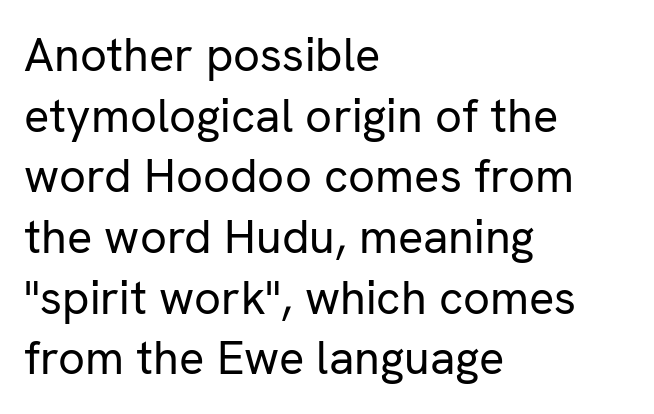
{"serif": "no", "italic": "no", "bold": "no", "weight": "regular", "width": "normal", "stroke_contrast": "low", "x_height": "medium", "monospaced": "no", "underline": "no", "align": "left", "line_spacing": "normal", "line_spacing_ratio": 1.29, "letter_spacing": "normal", "letter_spacing_em": 0.0, "glyph_px": 47}
